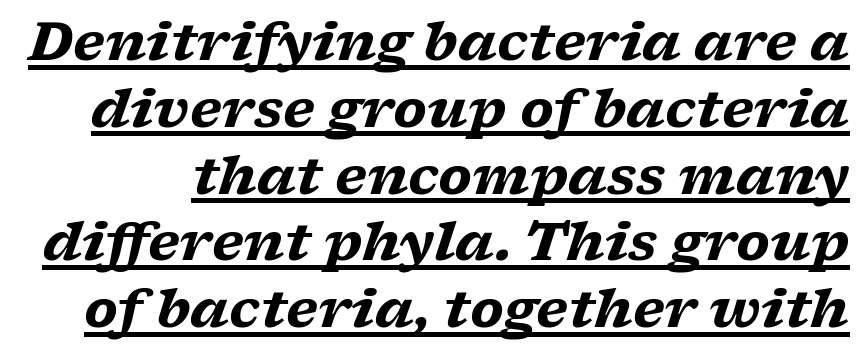
Here the designer chose a conventional face with non-uniform glyph widths. The line texture is even and compact thanks to regular tracking. The face used here has the dense, thick strokes of a bold. Is there an underline? Yes — a line sits under the letters. The axis of the letterforms is tilted away from vertical. Rows of type keep a routine distance in the vertical direction.
